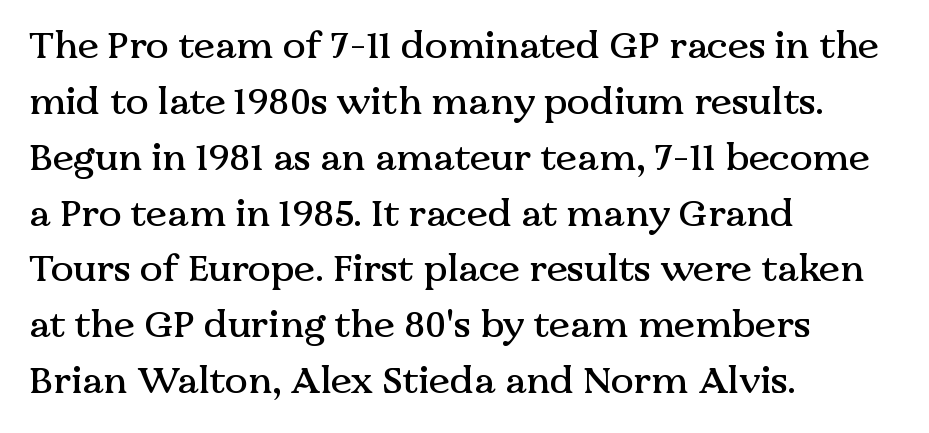
Q: Is the text italic (slanted)? A: No, it is upright.
Q: Is the typeface a serif or a sans-serif typeface? A: Serif.
Q: Is the text underlined? A: No.
Q: How is the paragraph aligned? A: Left-aligned.
Q: Is the spacing between letters normal or unusually wide? A: Normal.
Q: Is the spacing between lines tight, normal or loose? A: Normal.
Q: Width (condensed, normal, or wide)? A: Normal.
Q: Stroke contrast? A: Medium.
Q: x-height? A: Medium.
Q: Monospaced? A: No.
